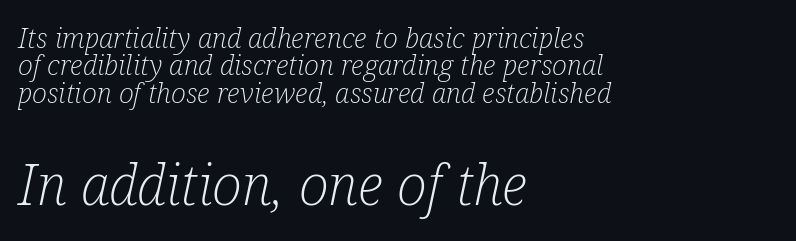
The image shows 56 px light, condensed serif type, italic (leaning right); set left-aligned, tight line spacing (0.98x), normal letter spacing, not underlined; the second (bottom) block is 2.0x larger; low stroke contrast and a medium x-height.
